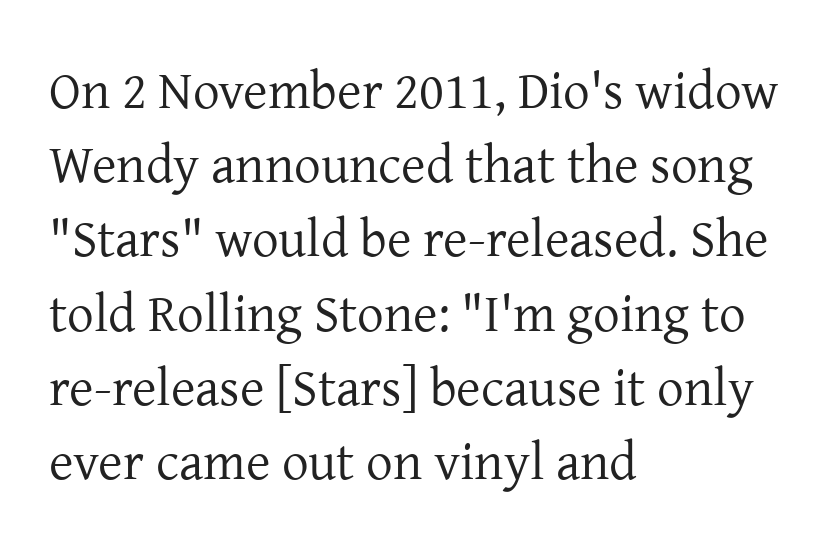
The image shows 53 px regular-weight serif type, upright; set left-aligned, normal line spacing (1.4x), normal letter spacing, not underlined; low stroke contrast and a medium x-height.
